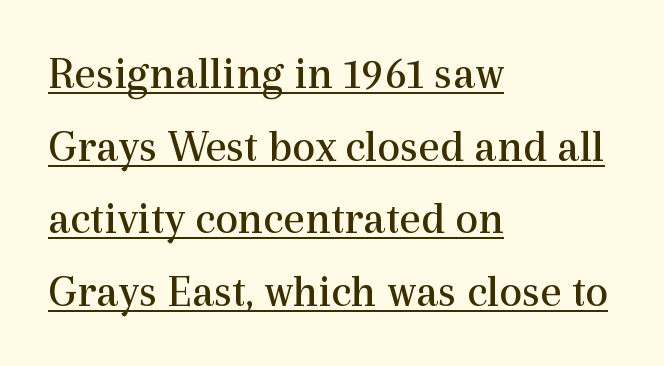
Words appear dense and cohesive because spacing is normal. Horizontally, the lines are justified to the leading edge only. A typesetter would mark this as roman, not italic. Looks like regular typesetting: each glyph gets only the width it needs. This is not heavy type; no bold has been used.
